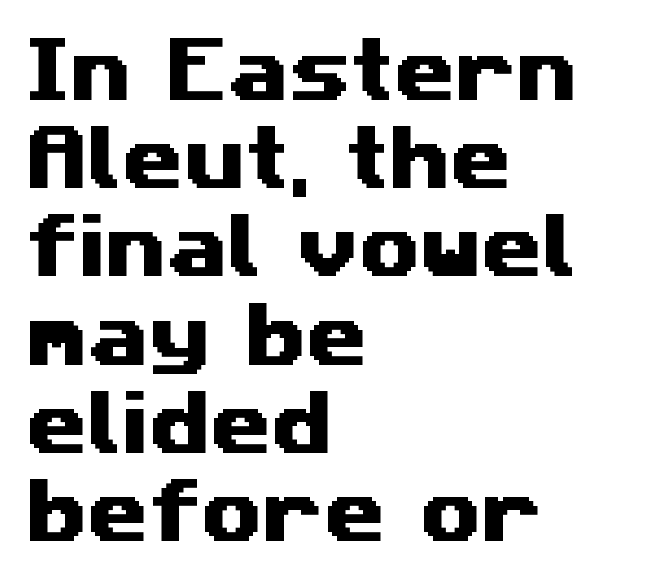
{"serif": "no", "width": "wide", "stroke_contrast": "medium", "x_height": "medium", "monospaced": "no", "underline": "no", "align": "left", "line_spacing": "normal", "line_spacing_ratio": 1.26, "letter_spacing": "normal", "letter_spacing_em": 0.0, "glyph_px": 70}
